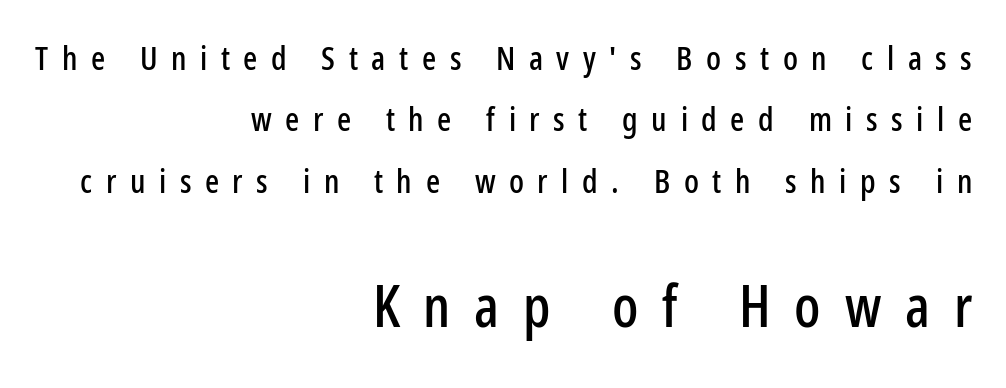
The image shows 58 px condensed sans-serif type, upright; set right-aligned, line spacing 1.86x, unusually wide letter spacing (+0.41 em), not underlined; the second (bottom) block is 1.76x larger; low stroke contrast and a medium x-height.
